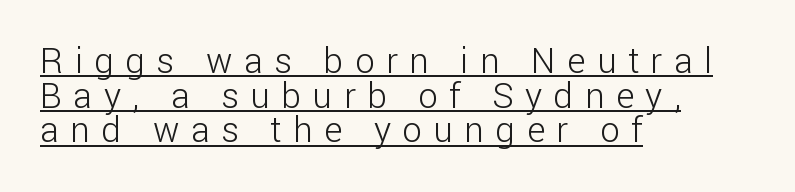
Q: Is the text bold? A: No.
Q: Is the text italic (slanted)? A: No, it is upright.
Q: Is the typeface a serif or a sans-serif typeface? A: Sans-serif.
Q: Is the text underlined? A: Yes.
Q: How is the paragraph aligned? A: Left-aligned.
Q: Is the spacing between letters normal or unusually wide? A: Unusually wide.
Q: Is the spacing between lines tight, normal or loose? A: Tight.
Q: Width (condensed, normal, or wide)? A: Normal.
Q: Stroke contrast? A: Low.
Q: x-height? A: Medium.
Q: Monospaced? A: No.
